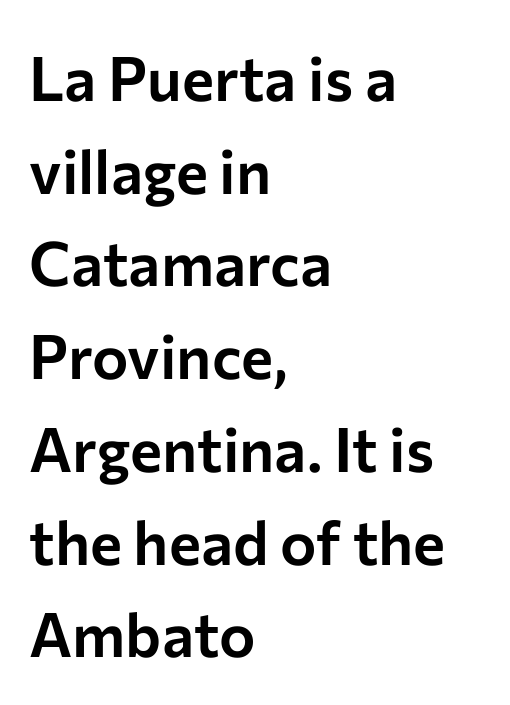
Q: Is the text italic (slanted)? A: No, it is upright.
Q: Is the typeface a serif or a sans-serif typeface? A: Sans-serif.
Q: Is the text underlined? A: No.
Q: How is the paragraph aligned? A: Left-aligned.
Q: Is the spacing between letters normal or unusually wide? A: Normal.
Q: Is the spacing between lines tight, normal or loose? A: Normal.
Q: Width (condensed, normal, or wide)? A: Normal.
Q: Stroke contrast? A: Low.
Q: x-height? A: Medium.
Q: Monospaced? A: No.
